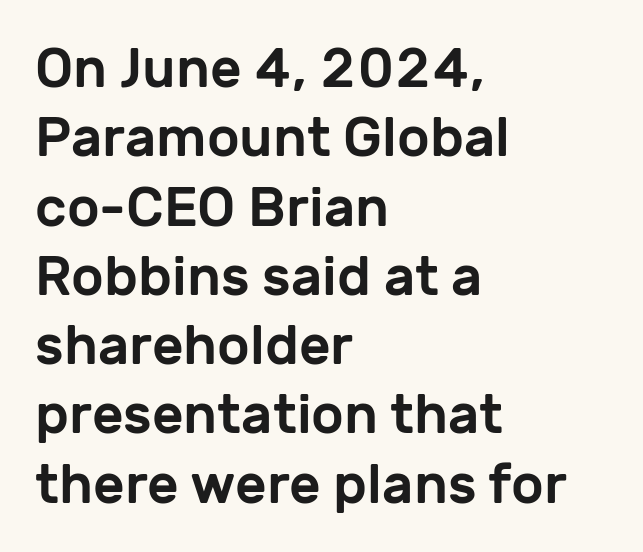
{"serif": "no", "italic": "no", "width": "normal", "stroke_contrast": "low", "x_height": "medium", "monospaced": "no", "underline": "no", "align": "left", "line_spacing": "normal", "line_spacing_ratio": 1.26, "letter_spacing": "normal", "letter_spacing_em": 0.0, "glyph_px": 55}
